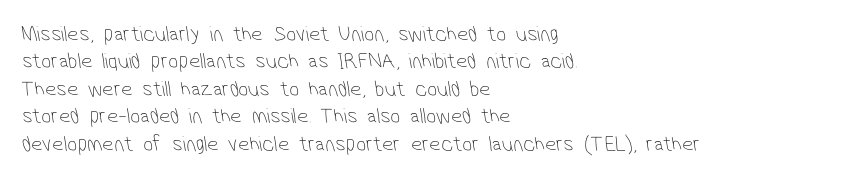
The image shows 22 px text type; set left-aligned, normal line spacing (1.25x), normal letter spacing, not underlined.
